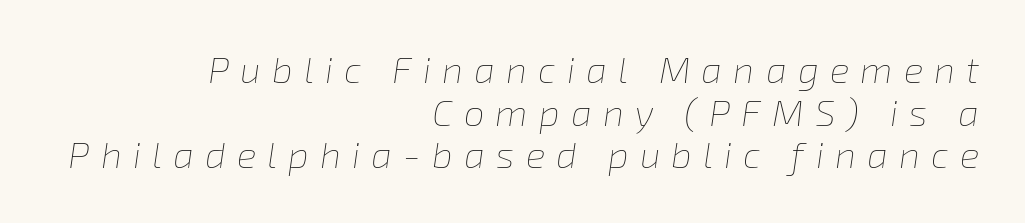
The image shows 37 px thin type, italic (leaning right); set right-aligned, tight line spacing (1.15x), unusually wide letter spacing (+0.3 em), not underlined; low stroke contrast and a medium x-height.
